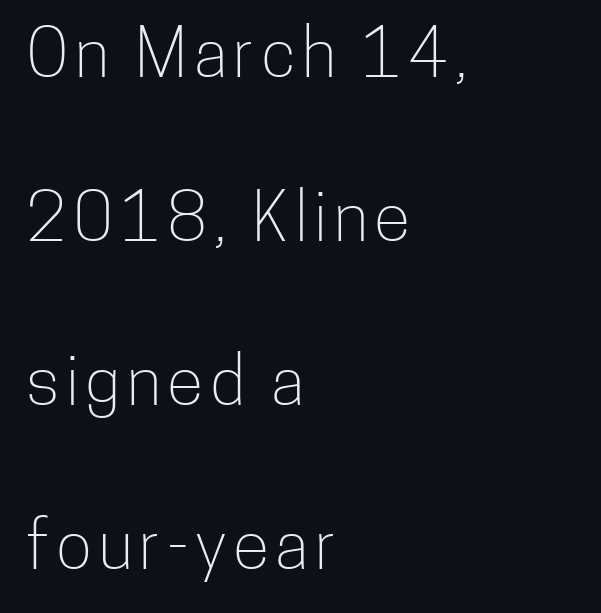
Is there much room between lines? Yes — plenty of vertical air separates them. Here the designer chose a conventional face with non-uniform glyph widths. The rag falls on the right side of this text block. The gap between lines stays unmarked. Ascenders rise straight up at ninety degrees. A quiet, ordinary-to-light weight characterises the typeface.
